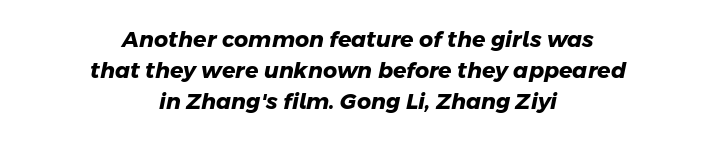
The image shows 22 px bold type; set centered, normal line spacing (1.4x), normal letter spacing, not underlined.
